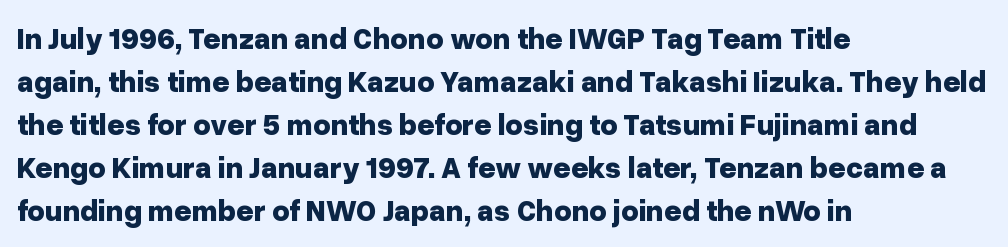
Q: Is the text bold? A: Yes.
Q: Is the text italic (slanted)? A: No, it is upright.
Q: Is the typeface a serif or a sans-serif typeface? A: Sans-serif.
Q: Is the text underlined? A: No.
Q: How is the paragraph aligned? A: Left-aligned.
Q: Is the spacing between letters normal or unusually wide? A: Normal.
Q: Is the spacing between lines tight, normal or loose? A: Normal.
Q: Width (condensed, normal, or wide)? A: Normal.
Q: Stroke contrast? A: Low.
Q: x-height? A: Medium.
Q: Monospaced? A: No.
